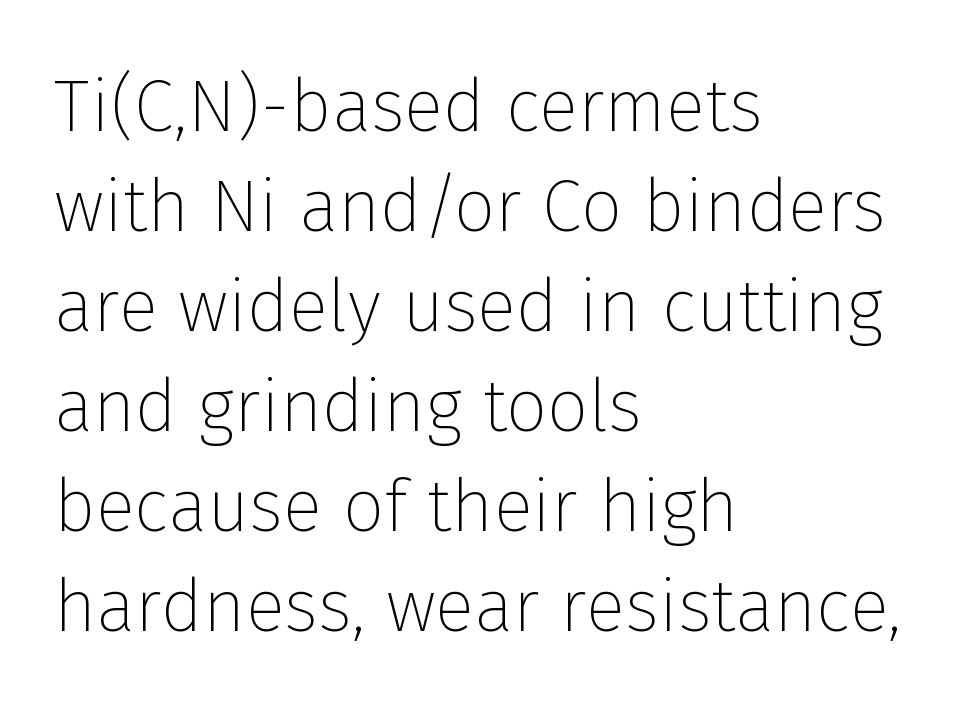
The area under the type is left untouched. Baseline-to-baseline distance is the conventional proportion of letter height. What kind of face is this? One without serifs — a sans. Weight: in the light-to-regular range. Is this a fixed-width face? No — the glyphs have proportional, varying widths.
